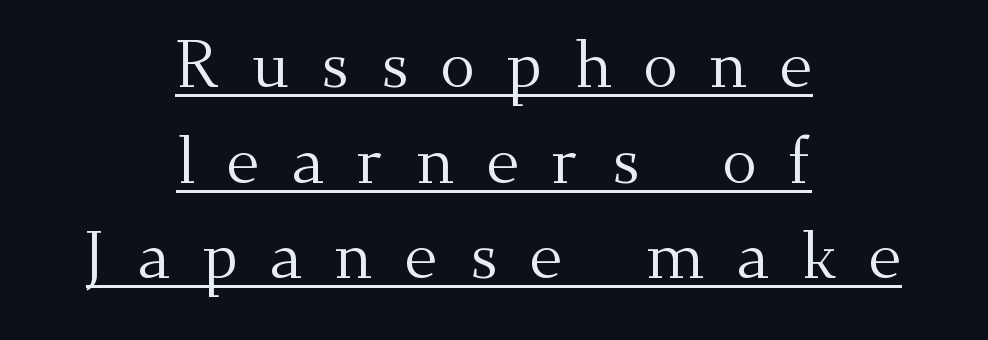
Q: Is the text bold? A: No.
Q: Is the text italic (slanted)? A: No, it is upright.
Q: Is the typeface a serif or a sans-serif typeface? A: Serif.
Q: Is the text underlined? A: Yes.
Q: How is the paragraph aligned? A: Centered.
Q: Is the spacing between letters normal or unusually wide? A: Unusually wide.
Q: Is the spacing between lines tight, normal or loose? A: Normal.
Q: Width (condensed, normal, or wide)? A: Normal.
Q: Stroke contrast? A: Medium.
Q: x-height? A: Small.
Q: Monospaced? A: No.
